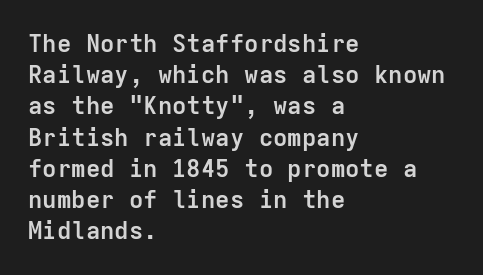
Q: Is the text bold? A: Yes.
Q: Is the text italic (slanted)? A: No, it is upright.
Q: Is the text underlined? A: No.
Q: How is the paragraph aligned? A: Left-aligned.
Q: Is the spacing between letters normal or unusually wide? A: Normal.
Q: Is the spacing between lines tight, normal or loose? A: Normal.
